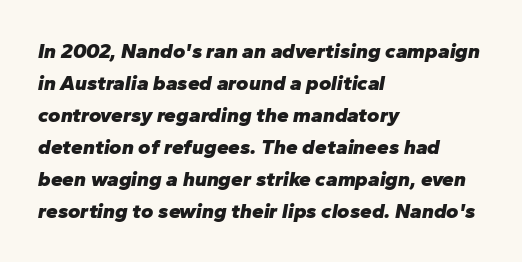
Italic? Definitely — the glyphs are oblique. Visually the block forms a straight wall on the left and a jagged coastline on the right. Descender tails drop into unmarked territory. The vertical gap from one line to the next is medium. Between one letter and the next there's only the usual sliver of space. The rendering uses a bold face; every stroke is thick and dark.
